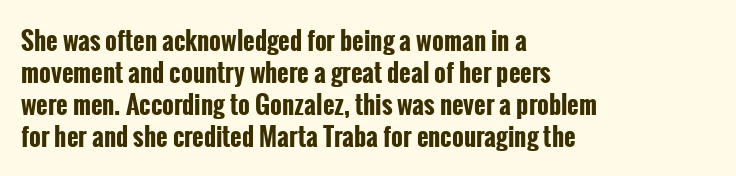
The image shows 25 px bold type, upright; set left-aligned, normal line spacing (1.28x), normal letter spacing, not underlined.
